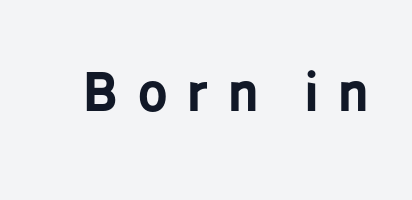
{"serif": "no", "italic": "no", "bold": "yes", "weight": "bold", "width": "condensed", "stroke_contrast": "low", "x_height": "medium", "monospaced": "no", "underline": "no", "letter_spacing": "wide", "letter_spacing_em": 0.41, "glyph_px": 51}
